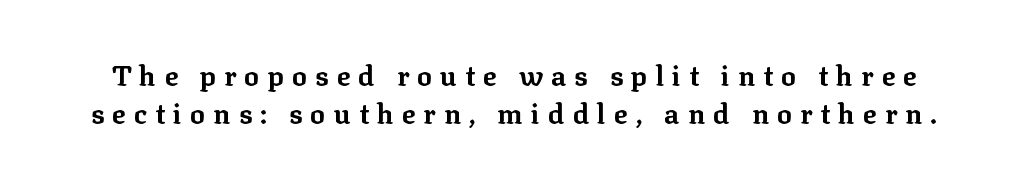
Every stem runs plumb, perpendicular to the baseline. The designer left line spacing at the default. The passage shown has open, widely tracked lettering throughout. Has an underline been added? It has not. You could not count columns in this text — the font is proportionally spaced. The font family rendered here belongs to the serif group.
